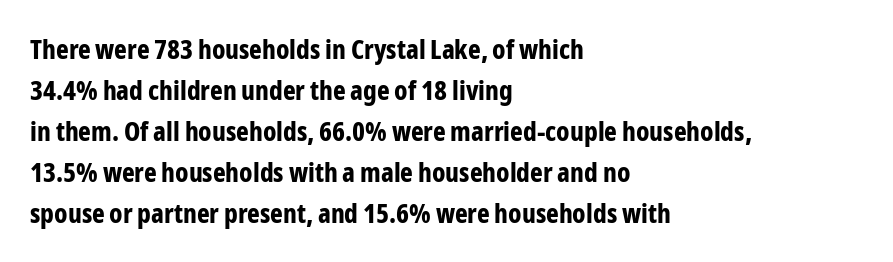
Q: Is the text bold? A: Yes.
Q: Is the text italic (slanted)? A: No, it is upright.
Q: Is the text underlined? A: No.
Q: How is the paragraph aligned? A: Left-aligned.
Q: Is the spacing between letters normal or unusually wide? A: Normal.
Q: Is the spacing between lines tight, normal or loose? A: Normal.
